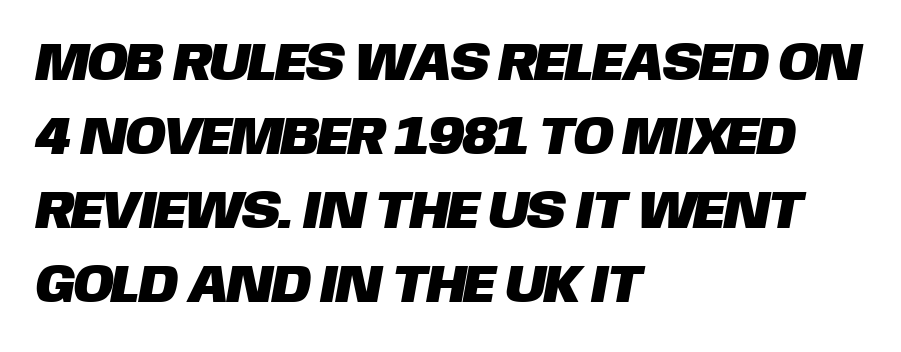
{"serif": "no", "width": "normal", "stroke_contrast": "low", "x_height": "large", "monospaced": "no", "underline": "no", "align": "left", "line_spacing": "normal", "line_spacing_ratio": 1.37, "letter_spacing": "normal", "letter_spacing_em": 0.0, "glyph_px": 54}
